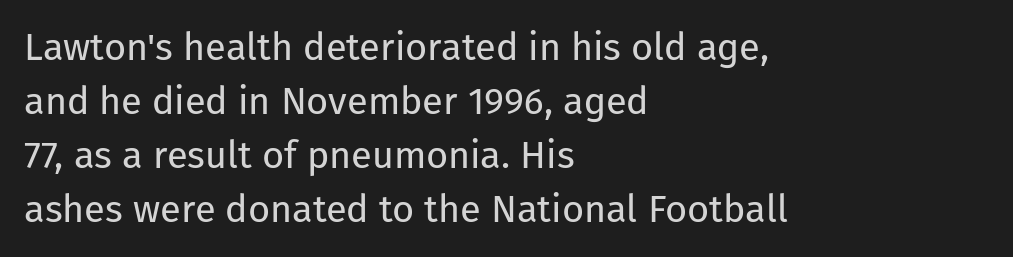
{"serif": "no", "italic": "no", "bold": "no", "weight": "regular", "width": "normal", "stroke_contrast": "low", "x_height": "medium", "monospaced": "no", "underline": "no", "align": "left", "line_spacing": "normal", "line_spacing_ratio": 1.42, "letter_spacing": "normal", "letter_spacing_em": 0.0, "glyph_px": 38}
